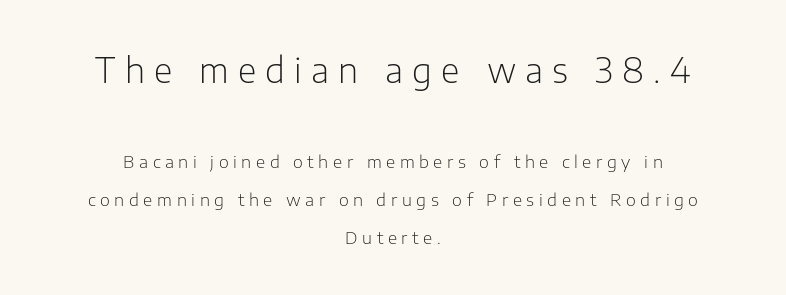
The image shows 34 px light sans-serif type, upright; set centered, loose line spacing (2.23x), unusually wide letter spacing (+0.27 em), not underlined; the first (top) block is 2.0x larger; low stroke contrast and a medium x-height.
